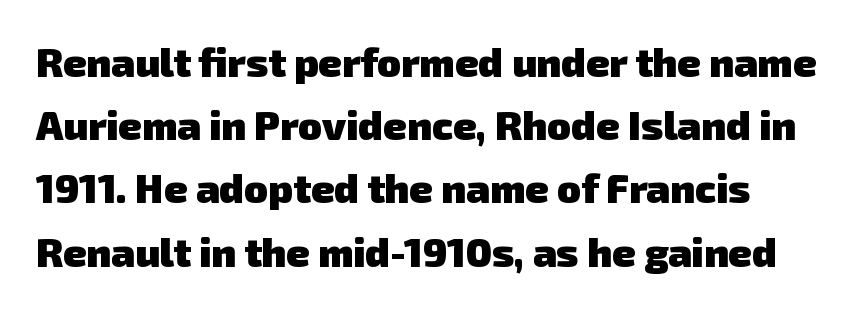
A typesetter would call this leading conventional body-copy spacing. The rendering uses natural spacing where letterforms have individual widths. The face used here is rendered with its standard letterfit. A full-strength bold gives these letters their thick strokes.
